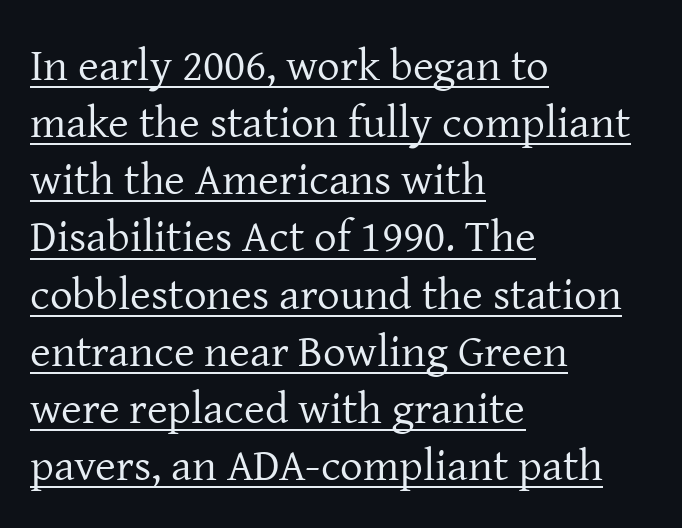
{"serif": "yes", "italic": "no", "bold": "no", "weight": "regular", "width": "normal", "stroke_contrast": "low", "x_height": "medium", "monospaced": "no", "underline": "yes", "align": "left", "line_spacing": "normal", "line_spacing_ratio": 1.27, "letter_spacing": "normal", "letter_spacing_em": 0.0, "glyph_px": 45}
